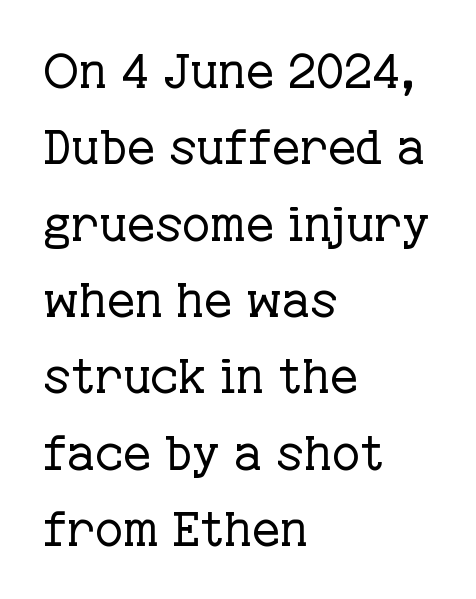
{"serif": "yes", "italic": "no", "bold": "no", "weight": "regular", "width": "normal", "stroke_contrast": "low", "x_height": "medium", "monospaced": "no", "underline": "no", "align": "left", "line_spacing": "normal", "line_spacing_ratio": 1.59, "letter_spacing": "normal", "letter_spacing_em": 0.0, "glyph_px": 48}
